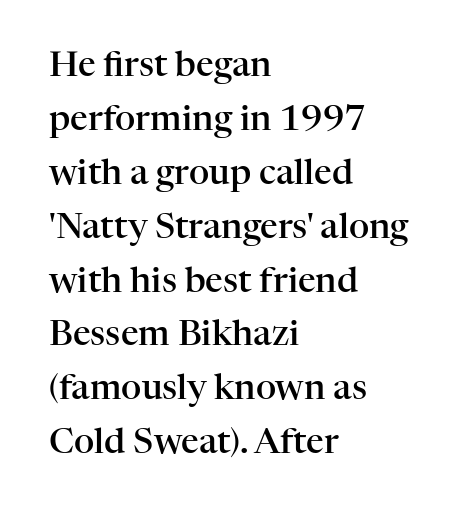
Q: Is the text bold? A: Semi-bold.
Q: Is the text italic (slanted)? A: No, it is upright.
Q: Is the typeface a serif or a sans-serif typeface? A: Serif.
Q: Is the text underlined? A: No.
Q: How is the paragraph aligned? A: Left-aligned.
Q: Is the spacing between letters normal or unusually wide? A: Normal.
Q: Is the spacing between lines tight, normal or loose? A: Normal.
Q: Width (condensed, normal, or wide)? A: Normal.
Q: Stroke contrast? A: High.
Q: x-height? A: Medium.
Q: Monospaced? A: No.
